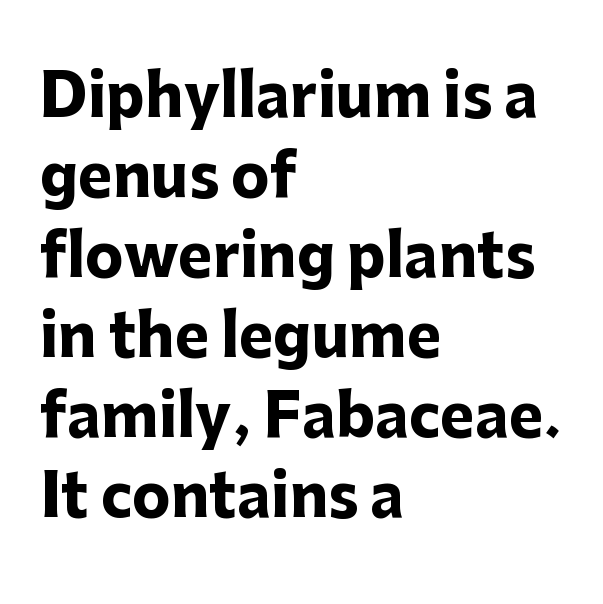
Q: Is the text bold? A: Yes.
Q: Is the text italic (slanted)? A: No, it is upright.
Q: Is the typeface a serif or a sans-serif typeface? A: Sans-serif.
Q: Is the text underlined? A: No.
Q: How is the paragraph aligned? A: Left-aligned.
Q: Is the spacing between letters normal or unusually wide? A: Normal.
Q: Is the spacing between lines tight, normal or loose? A: Normal.
Q: Width (condensed, normal, or wide)? A: Normal.
Q: Stroke contrast? A: Low.
Q: x-height? A: Medium.
Q: Monospaced? A: No.
